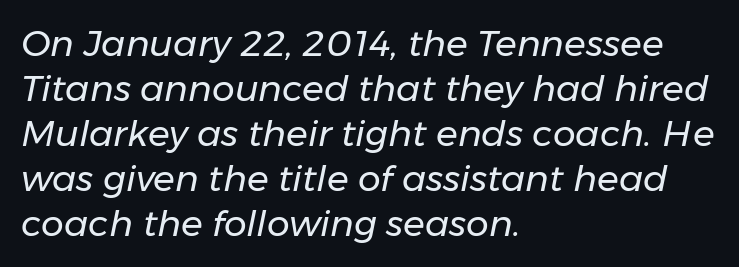
The image shows 36 px regular-weight type, italic (leaning right); set left-aligned, normal line spacing (1.25x), normal letter spacing, not underlined; low stroke contrast and a medium x-height.
